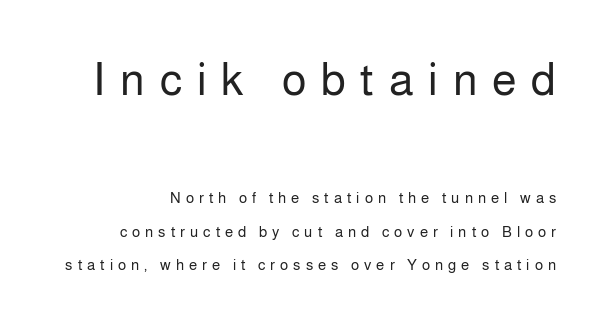
Characters follow at a spacing far wider than the type designer built in. Note the varied advance widths — an 'i' is clearly narrower than an 'm'. Visually, the top section dominates because its glyphs are scaled up. When letters stand straight like this, we call the style roman or upright. Weight class: somewhere from thin through regular.
